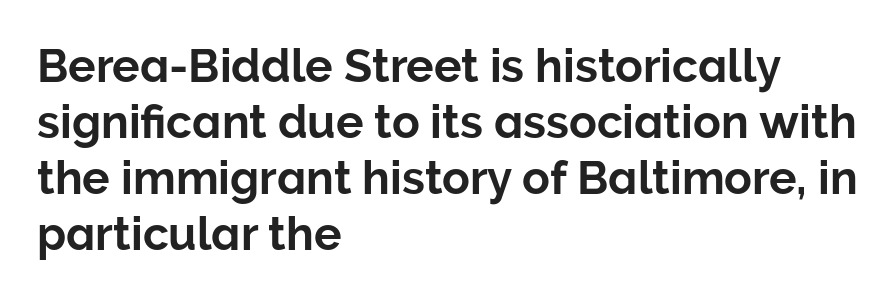
Q: Is the text italic (slanted)? A: No, it is upright.
Q: Is the typeface a serif or a sans-serif typeface? A: Sans-serif.
Q: Is the text underlined? A: No.
Q: How is the paragraph aligned? A: Left-aligned.
Q: Is the spacing between letters normal or unusually wide? A: Normal.
Q: Width (condensed, normal, or wide)? A: Normal.
Q: Stroke contrast? A: Low.
Q: x-height? A: Medium.
Q: Monospaced? A: No.
